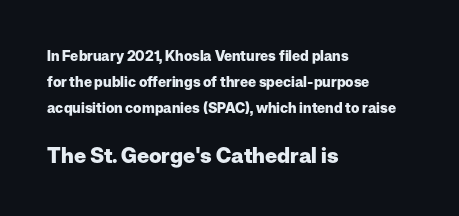
Note: smaller setting up top, larger setting below. Anything drawn beneath the words? Only blank space. Which margin do the lines hug? The left one — the right edge is uneven. Italic: no, the glyphs are upright roman. In terms of weight, the rendering is a true, heavy bold.
